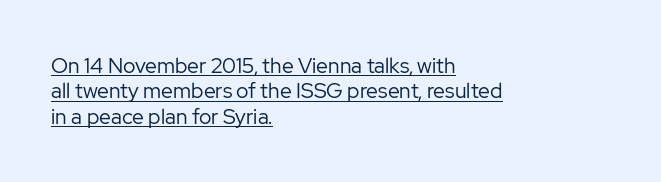
This is the regular roman posture of the typeface. Weight: in the light-to-regular range. Where is the straight margin? On the left. This is underlined copy, the kind a proofreader might mark for attention. The letters sit at their default tracking, neither squeezed nor spread.
